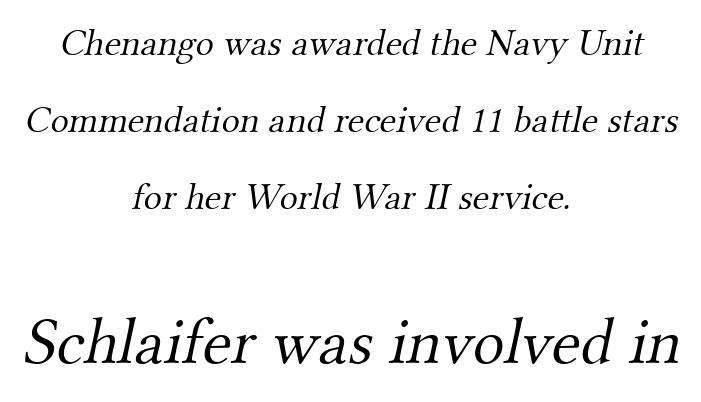
Q: Is the text bold? A: No.
Q: Is the typeface a serif or a sans-serif typeface? A: Serif.
Q: Is the text underlined? A: No.
Q: How is the paragraph aligned? A: Centered.
Q: Is the spacing between letters normal or unusually wide? A: Normal.
Q: Is the spacing between lines tight, normal or loose? A: Loose.
Q: Which block of text is set in a larger size, the first (top) or the second (bottom)? A: The second (bottom) one.
Q: Width (condensed, normal, or wide)? A: Normal.
Q: Stroke contrast? A: Medium.
Q: x-height? A: Small.
Q: Monospaced? A: No.
